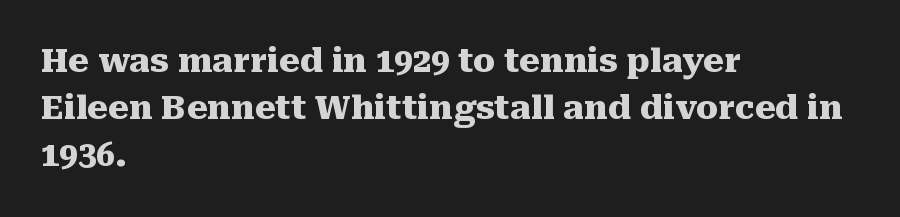
{"serif": "yes", "italic": "no", "bold": "yes", "weight": "heavy", "width": "normal", "stroke_contrast": "medium", "x_height": "medium", "monospaced": "no", "underline": "no", "align": "left", "line_spacing": "normal", "line_spacing_ratio": 1.43, "letter_spacing": "normal", "letter_spacing_em": 0.0, "glyph_px": 33}
